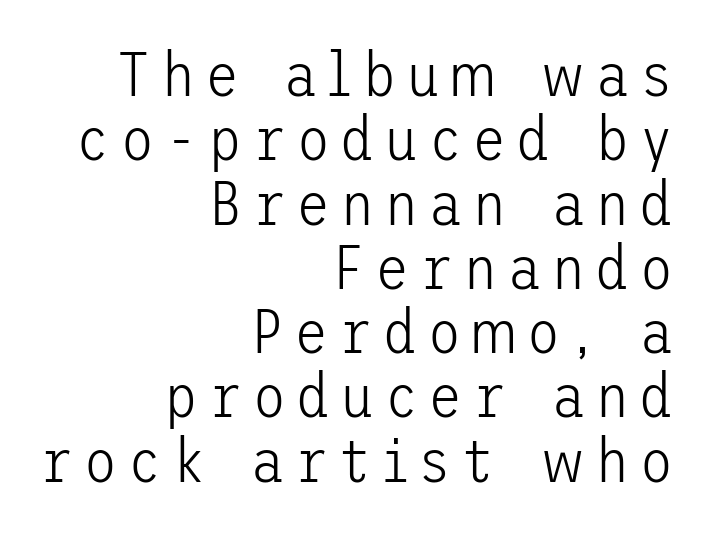
Tall strokes in this sample are plumb rather than angled. Unmarked baselines from the first word to the last. This block would grow much taller if given ordinary leading; it's compressed now. The font family rendered here belongs to the sans-serif group. The text block is weighted toward the right margin, trailing off unevenly leftward.
